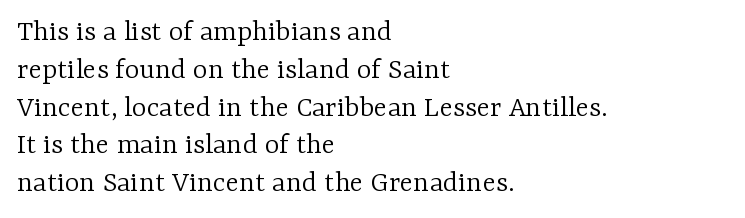
Q: Is the text bold? A: No.
Q: Is the text italic (slanted)? A: No, it is upright.
Q: Is the typeface a serif or a sans-serif typeface? A: Serif.
Q: Is the text underlined? A: No.
Q: How is the paragraph aligned? A: Left-aligned.
Q: Is the spacing between letters normal or unusually wide? A: Normal.
Q: Width (condensed, normal, or wide)? A: Normal.
Q: Stroke contrast? A: Low.
Q: x-height? A: Medium.
Q: Monospaced? A: No.
